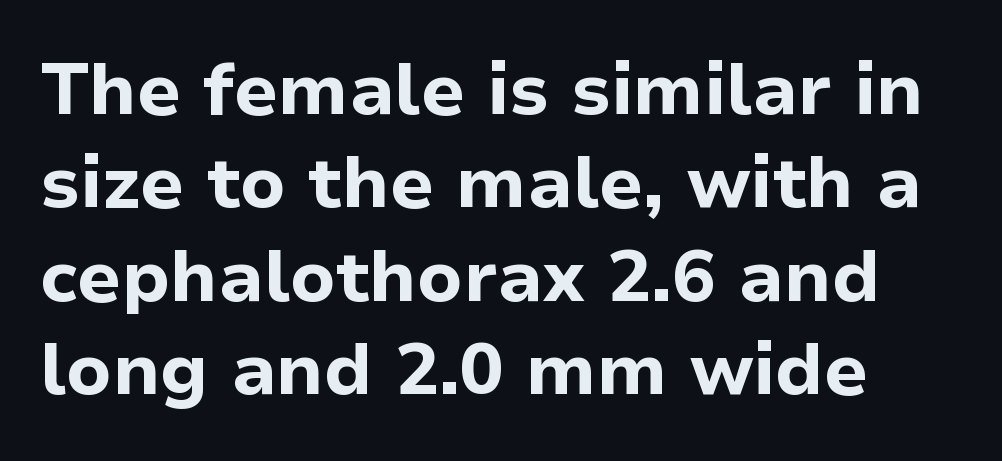
The image shows 73 px bold sans-serif type, upright; set left-aligned, normal line spacing (1.28x), normal letter spacing, not underlined; low stroke contrast and a medium x-height.
